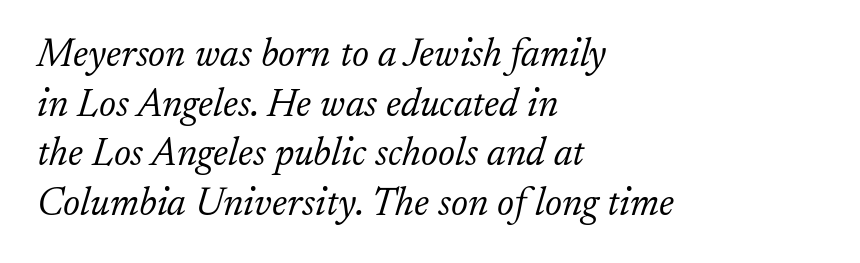
Q: Is the text bold? A: No.
Q: Is the text italic (slanted)? A: Yes, it leans right by about 17 degrees.
Q: Is the typeface a serif or a sans-serif typeface? A: Serif.
Q: Is the text underlined? A: No.
Q: How is the paragraph aligned? A: Left-aligned.
Q: Is the spacing between letters normal or unusually wide? A: Normal.
Q: Is the spacing between lines tight, normal or loose? A: Normal.
Q: Width (condensed, normal, or wide)? A: Normal.
Q: Stroke contrast? A: Low.
Q: x-height? A: Small.
Q: Monospaced? A: No.
